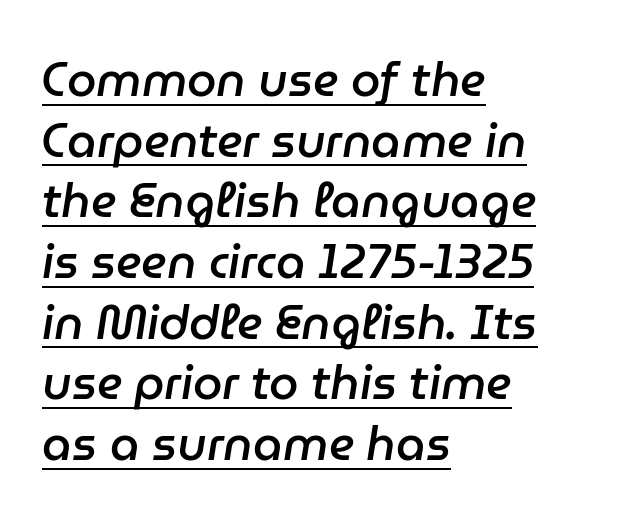
The image shows 47 px semibold type, italic (leaning right); set left-aligned, normal line spacing (1.29x), normal letter spacing, underlined; low stroke contrast and a medium x-height.
